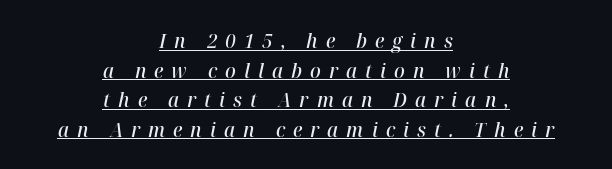
{"italic": "yes", "lean": "right", "slant_degrees": 12, "bold": "semi", "underline": "yes", "align": "center", "line_spacing": "normal", "line_spacing_ratio": 1.48, "letter_spacing": "wide", "letter_spacing_em": 0.4, "glyph_px": 20}
